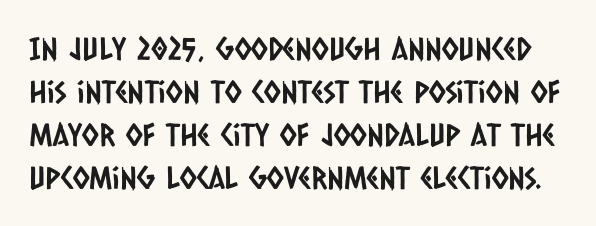
{"serif": "no", "width": "condensed", "stroke_contrast": "low", "x_height": "large", "monospaced": "no", "underline": "no", "line_spacing": "normal", "line_spacing_ratio": 1.39, "letter_spacing": "normal", "letter_spacing_em": 0.0, "glyph_px": 31}
